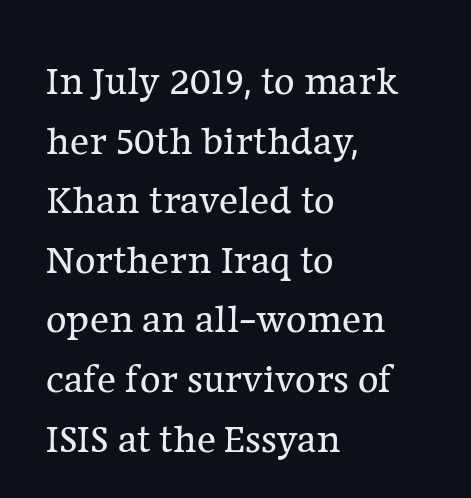
The image shows 40 px regular-weight serif type, upright; set left-aligned, normal line spacing (1.49x), normal letter spacing, not underlined; low stroke contrast and a medium x-height.
